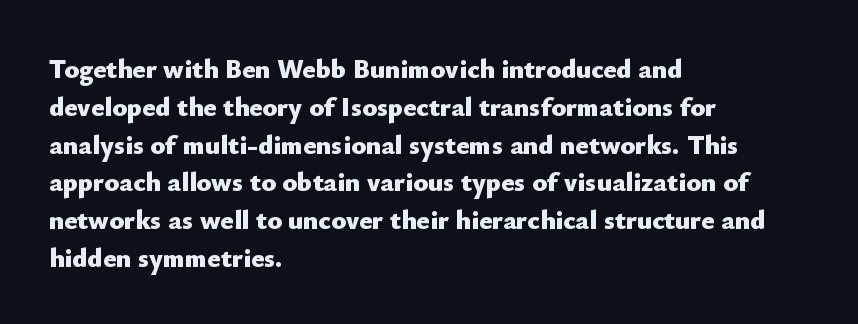
{"italic": "no", "bold": "yes", "underline": "no", "align": "left", "line_spacing": "normal", "line_spacing_ratio": 1.4, "letter_spacing": "normal", "letter_spacing_em": 0.0, "glyph_px": 27}
